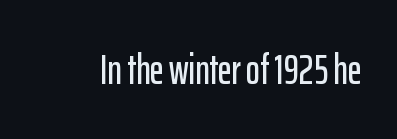
Plain, unruled lines of type. A typesetter would call this proportional, since set widths differ per character. Font category for this specimen: sans-serif. It's the straight-up-and-down kind of type. You could call the tracking neutral — neither tight nor loose.
